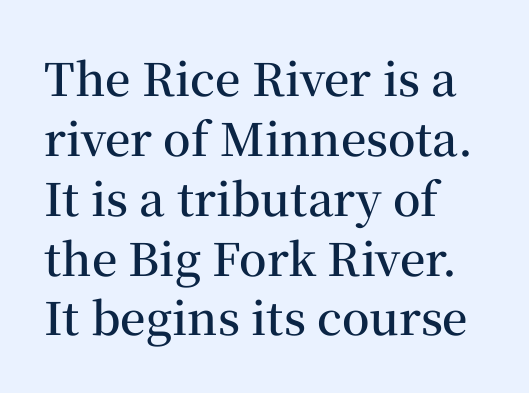
Q: Is the text bold? A: Semi-bold.
Q: Is the text italic (slanted)? A: No, it is upright.
Q: Is the typeface a serif or a sans-serif typeface? A: Serif.
Q: Is the text underlined? A: No.
Q: How is the paragraph aligned? A: Left-aligned.
Q: Is the spacing between letters normal or unusually wide? A: Normal.
Q: Is the spacing between lines tight, normal or loose? A: Normal.
Q: Width (condensed, normal, or wide)? A: Normal.
Q: Stroke contrast? A: Medium.
Q: x-height? A: Medium.
Q: Monospaced? A: No.
